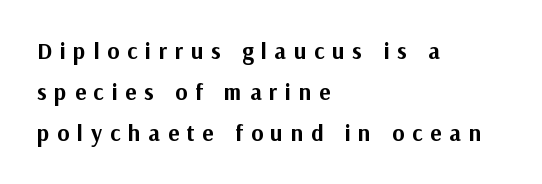
The image shows 23 px bold type, upright; set left-aligned, line spacing 1.78x, unusually wide letter spacing (+0.34 em), not underlined.
